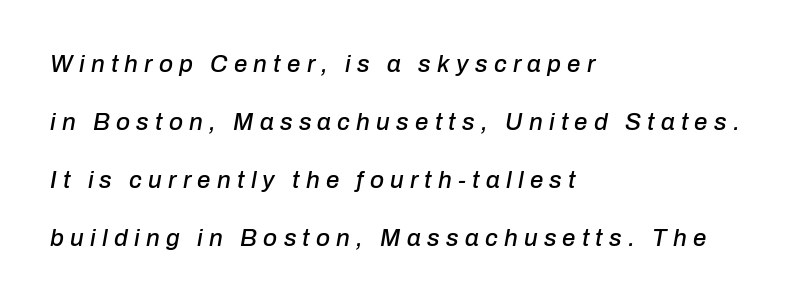
{"italic": "yes", "lean": "right", "slant_degrees": 10, "underline": "no", "align": "left", "line_spacing": "loose", "line_spacing_ratio": 2.41, "letter_spacing": "wide", "letter_spacing_em": 0.26, "glyph_px": 24}
